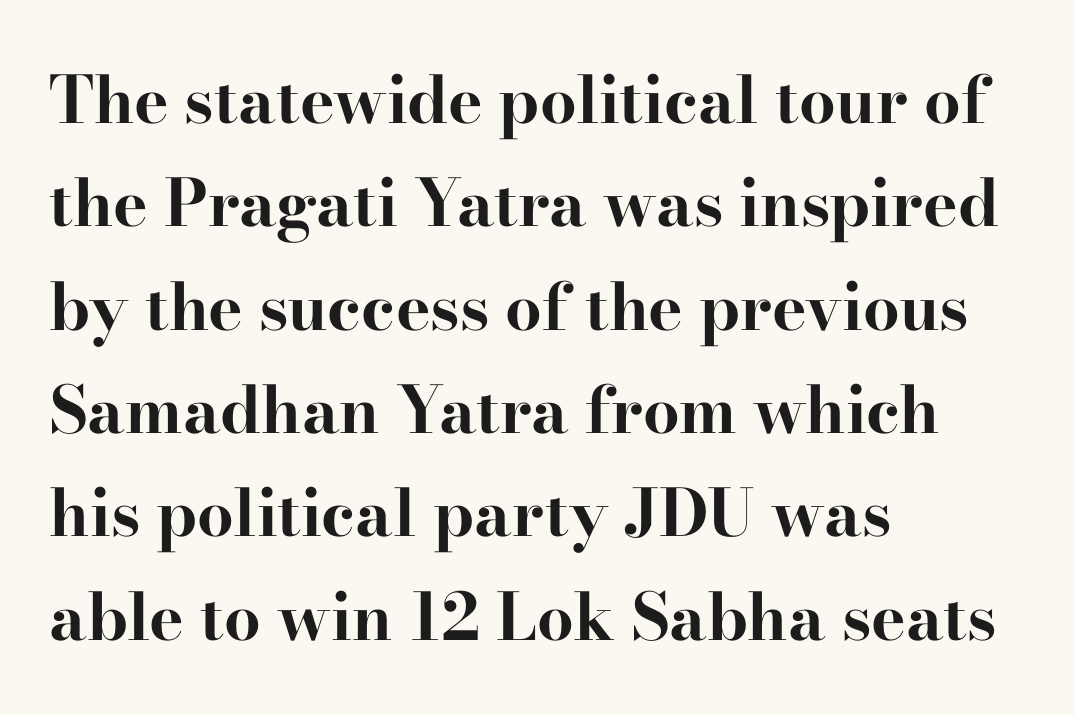
Q: Is the text bold? A: Yes.
Q: Is the text italic (slanted)? A: No, it is upright.
Q: Is the typeface a serif or a sans-serif typeface? A: Serif.
Q: Is the text underlined? A: No.
Q: How is the paragraph aligned? A: Left-aligned.
Q: Is the spacing between letters normal or unusually wide? A: Normal.
Q: Is the spacing between lines tight, normal or loose? A: Normal.
Q: Width (condensed, normal, or wide)? A: Wide.
Q: Stroke contrast? A: High.
Q: x-height? A: Small.
Q: Monospaced? A: No.
